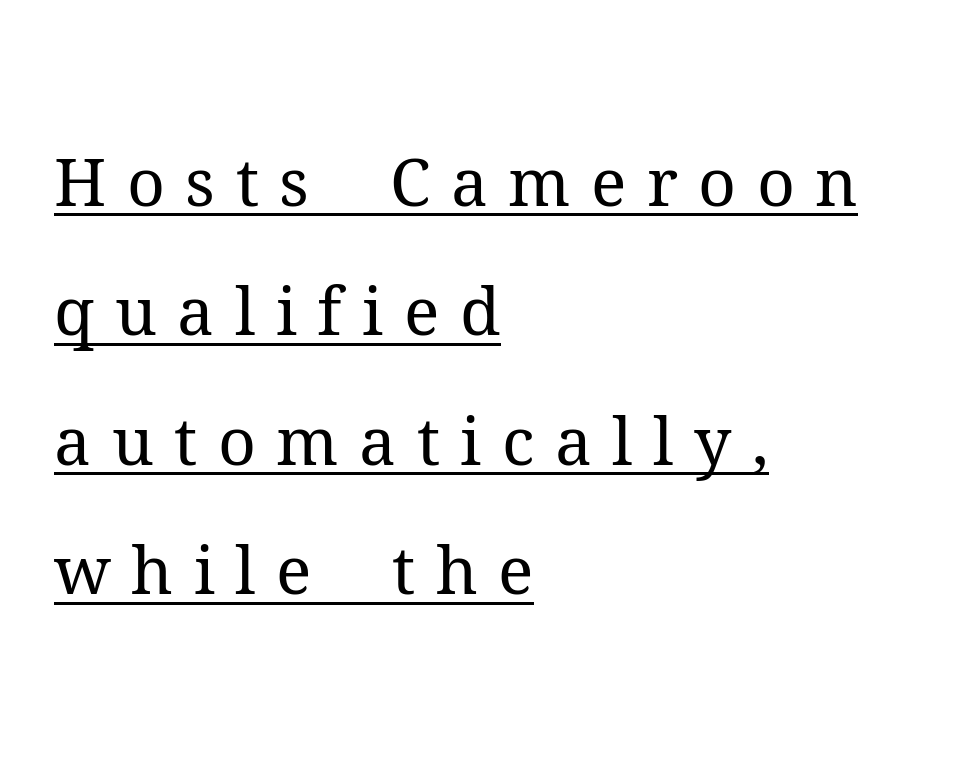
Q: Is the text bold? A: No.
Q: Is the text italic (slanted)? A: No, it is upright.
Q: Is the typeface a serif or a sans-serif typeface? A: Serif.
Q: Is the text underlined? A: Yes.
Q: How is the paragraph aligned? A: Left-aligned.
Q: Is the spacing between letters normal or unusually wide? A: Unusually wide.
Q: Is the spacing between lines tight, normal or loose? A: Loose.
Q: Width (condensed, normal, or wide)? A: Normal.
Q: Stroke contrast? A: Medium.
Q: x-height? A: Medium.
Q: Monospaced? A: No.
